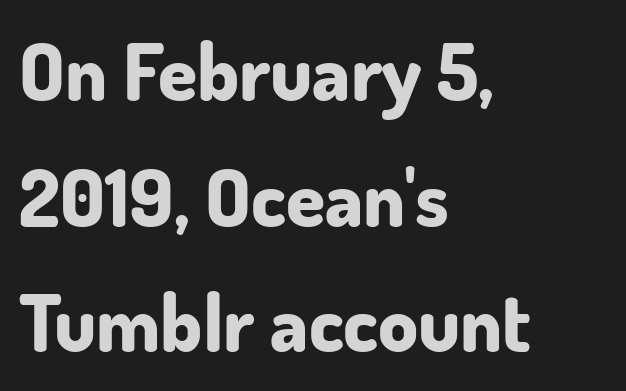
The image shows 79 px bold sans-serif type, upright; set left-aligned, normal line spacing (1.59x), normal letter spacing, not underlined; low stroke contrast and a small x-height.
